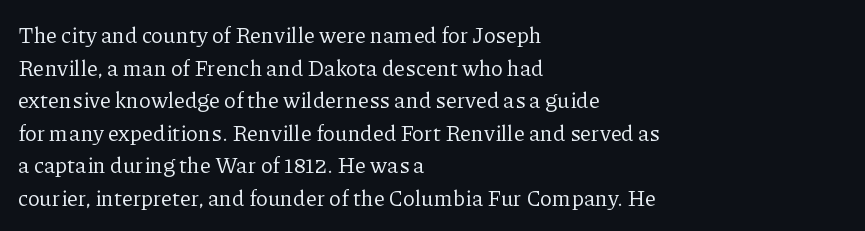
Rows of type keep a routine distance in the vertical direction. The space beneath each line is pristine and unruled. Which margin do the lines hug? The left one — the right edge is uneven. The letterforms sit shoulder to shoulder at normal distance.
